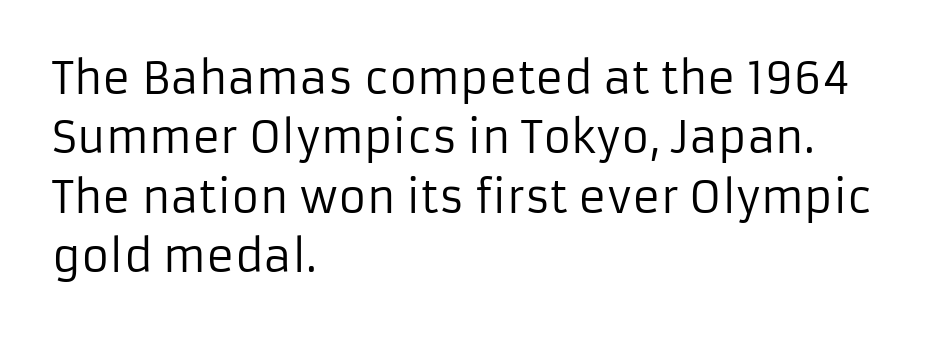
Are there feet on the stems? There aren't — it's a sans. The passage shown is typed in a proportional face where columns would drift. These lines keep a tight, regular rhythm from letter to letter. The letters stand upright; this is a roman face. Where is the straight margin? On the left. Normally led — the rows are evenly, conventionally spaced.
